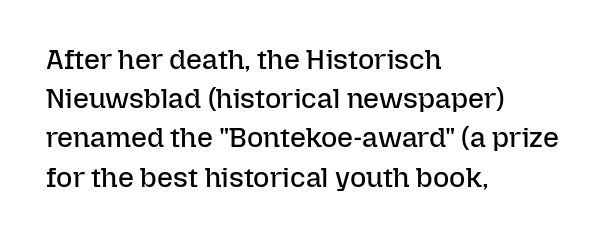
{"italic": "no", "bold": "no", "weight": "regular", "width": "normal", "stroke_contrast": "low", "x_height": "medium", "monospaced": "no", "underline": "no", "align": "left", "line_spacing": "normal", "line_spacing_ratio": 1.4, "letter_spacing": "normal", "letter_spacing_em": 0.0, "glyph_px": 28}
